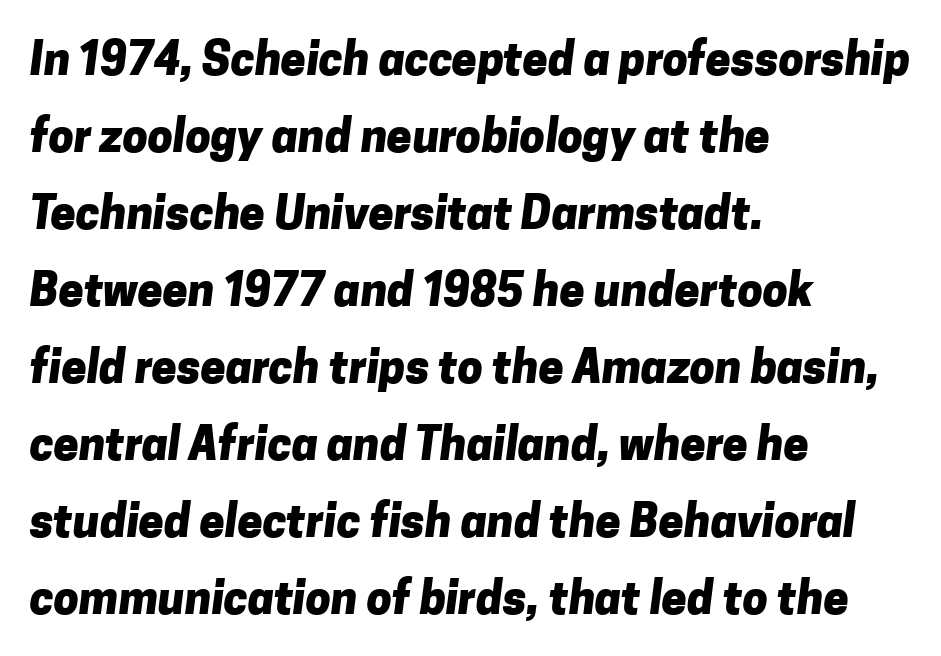
Q: Is the text bold? A: Yes.
Q: Is the typeface a serif or a sans-serif typeface? A: Sans-serif.
Q: Is the text underlined? A: No.
Q: How is the paragraph aligned? A: Left-aligned.
Q: Is the spacing between letters normal or unusually wide? A: Normal.
Q: Width (condensed, normal, or wide)? A: Normal.
Q: Stroke contrast? A: Low.
Q: x-height? A: Medium.
Q: Monospaced? A: No.
